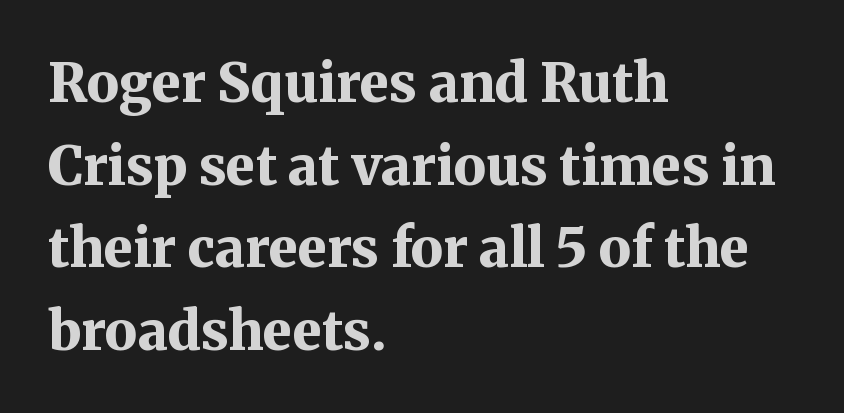
{"serif": "yes", "italic": "no", "bold": "yes", "weight": "bold", "width": "normal", "stroke_contrast": "medium", "x_height": "medium", "monospaced": "no", "underline": "no", "align": "left", "line_spacing": "normal", "line_spacing_ratio": 1.53, "letter_spacing": "normal", "letter_spacing_em": 0.0, "glyph_px": 54}
